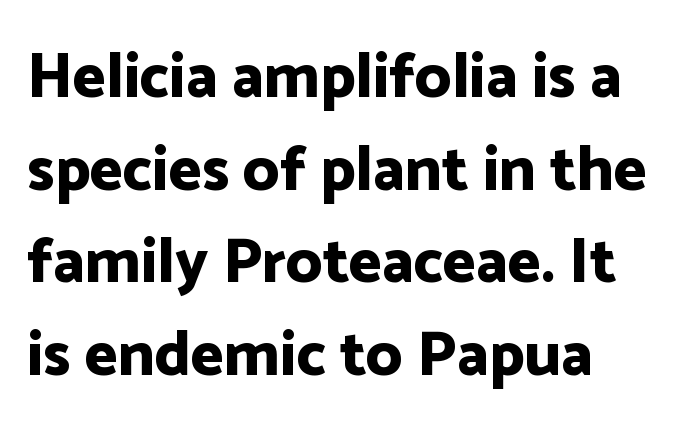
Does the leading feel generous? No, just average. The lettering stays uniformly vertical, giving the passage a roman look. Spacing verdict: proportional, widths tailored to each character. The typeface chosen for these lines omits serifs. The typesetter chose a ragged-right arrangement here. Compared with typical body copy, the letter spacing here is the same.
